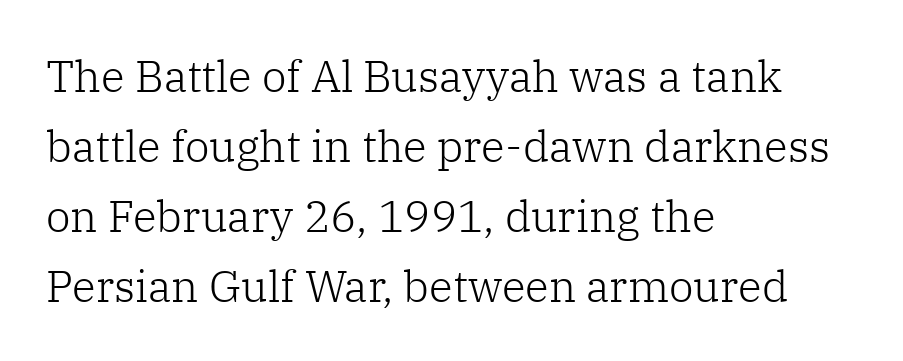
{"serif": "yes", "italic": "no", "bold": "no", "weight": "light", "width": "normal", "stroke_contrast": "low", "x_height": "medium", "monospaced": "no", "underline": "no", "align": "left", "line_spacing": "normal", "line_spacing_ratio": 1.59, "letter_spacing": "normal", "letter_spacing_em": 0.0, "glyph_px": 44}
